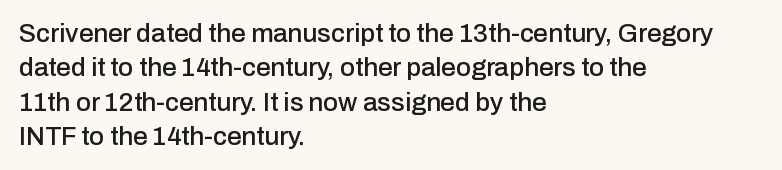
The image shows 26 px text type, upright; set left-aligned, normal line spacing (1.32x), normal letter spacing, not underlined.
